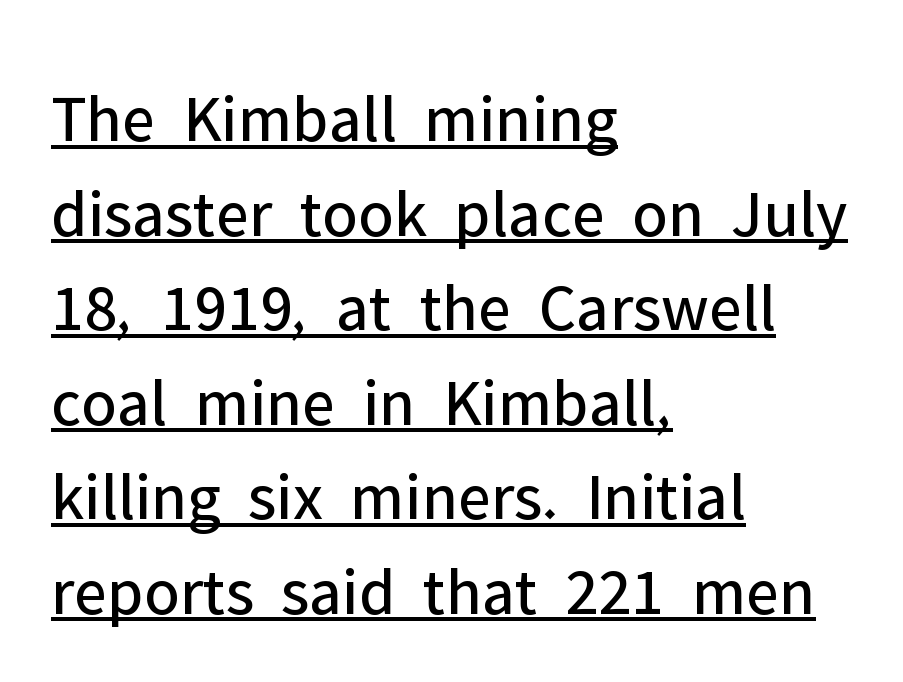
Unbolded letterforms with no extra heft. Character widths vary here, with narrow letters taking less room than wide ones. Notice how the stems are strictly vertical — no italics here. The paragraph shown leans on its left margin. Like a heading marked for emphasis, these lines bear an underscore.
